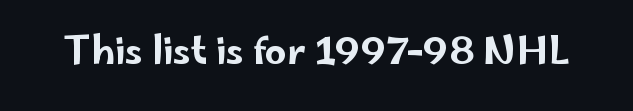
{"serif": "no", "italic": "no", "width": "wide", "stroke_contrast": "low", "x_height": "small", "monospaced": "no", "underline": "no", "letter_spacing": "normal", "letter_spacing_em": 0.0, "glyph_px": 38}
